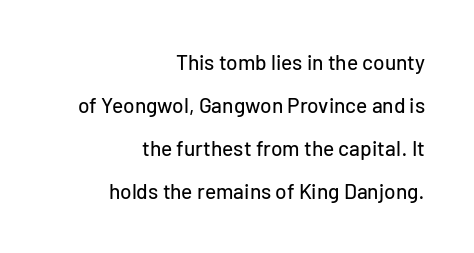
{"italic": "no", "underline": "no", "align": "right", "line_spacing": "loose", "line_spacing_ratio": 2.04, "letter_spacing": "normal", "letter_spacing_em": 0.0, "glyph_px": 21}
